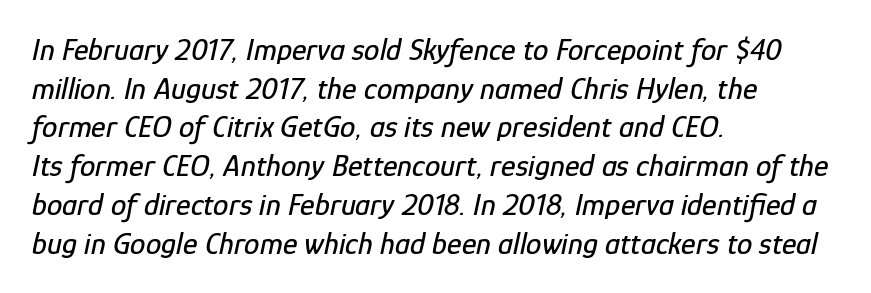
The rendering anchors every line to the left-hand side. Does extra space separate the letters? No, they use regular spacing. Check under the words: just untouched page. When letters slant like this, we call the style italic. Looks like regular typesetting: each glyph gets only the width it needs.
